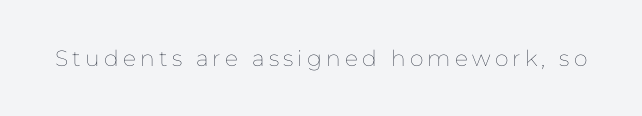
The specimen reads as upright at a glance. The face looks like a standard text weight, possibly lighter. Nobody drew a line under any word here.
